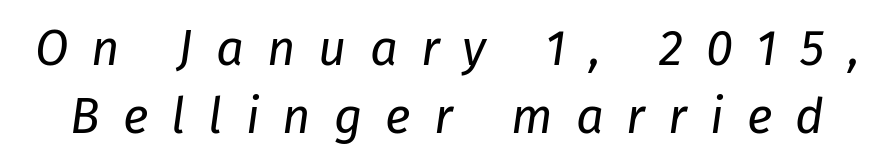
Inter-character spacing is expanded well beyond the font's built-in metrics. You could not count columns in this text — the font is proportionally spaced. Unmarked baselines from the first word to the last. This is not heavy type; no bold has been used. Observe the lean: these are italic letterforms. Regular leading.
